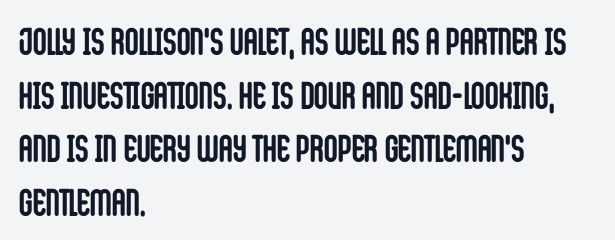
{"serif": "no", "italic": "no", "bold": "yes", "weight": "semibold", "width": "condensed", "stroke_contrast": "low", "x_height": "large", "monospaced": "no", "underline": "no", "align": "left", "line_spacing": "normal", "line_spacing_ratio": 1.41, "letter_spacing": "normal", "letter_spacing_em": 0.0, "glyph_px": 38}
